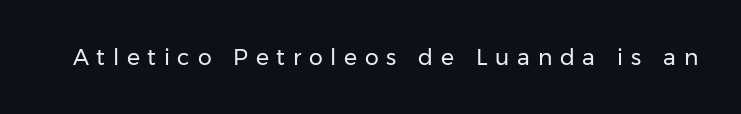
Q: Is the text bold? A: No.
Q: Is the text italic (slanted)? A: No, it is upright.
Q: Is the text underlined? A: No.
Q: Is the spacing between letters normal or unusually wide? A: Unusually wide.
